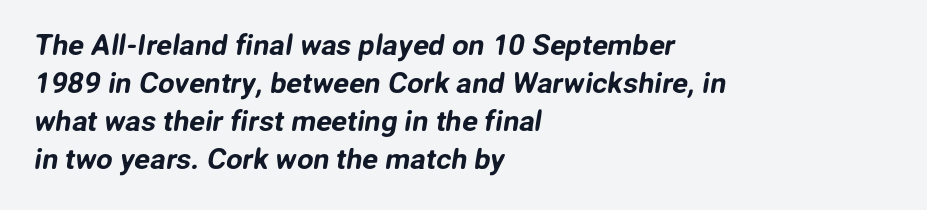
{"serif": "no", "width": "normal", "stroke_contrast": "low", "x_height": "medium", "monospaced": "no", "underline": "no", "align": "left", "line_spacing": "normal", "line_spacing_ratio": 1.31, "letter_spacing": "normal", "letter_spacing_em": 0.0, "glyph_px": 29}
